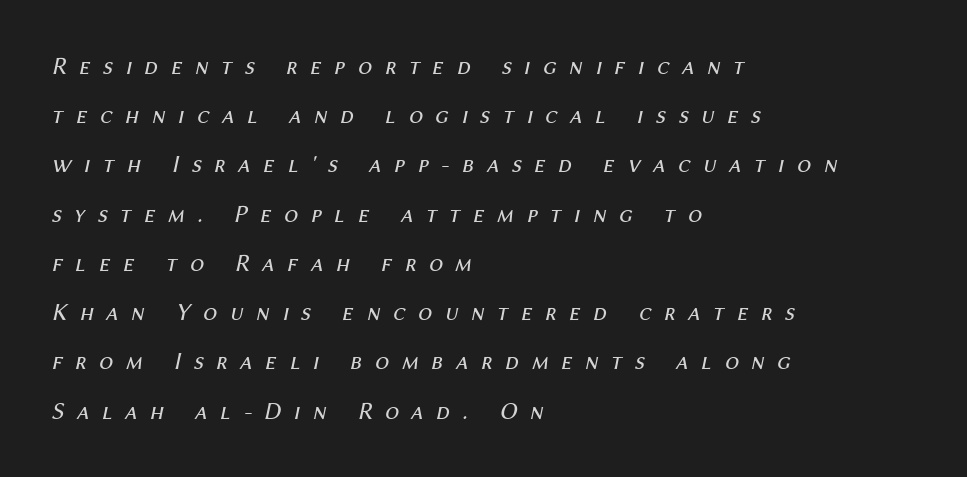
{"italic": "yes", "lean": "right", "slant_degrees": 12, "bold": "no", "underline": "no", "align": "left", "line_spacing": "loose", "line_spacing_ratio": 1.97, "letter_spacing": "wide", "letter_spacing_em": 0.5, "glyph_px": 25}
